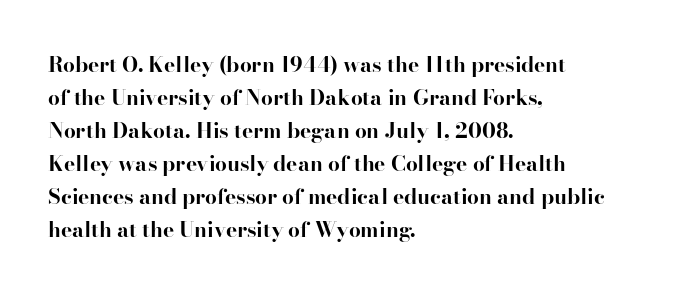
{"italic": "no", "bold": "yes", "underline": "no", "align": "left", "line_spacing": "normal", "line_spacing_ratio": 1.57, "letter_spacing": "normal", "letter_spacing_em": 0.0, "glyph_px": 21}
